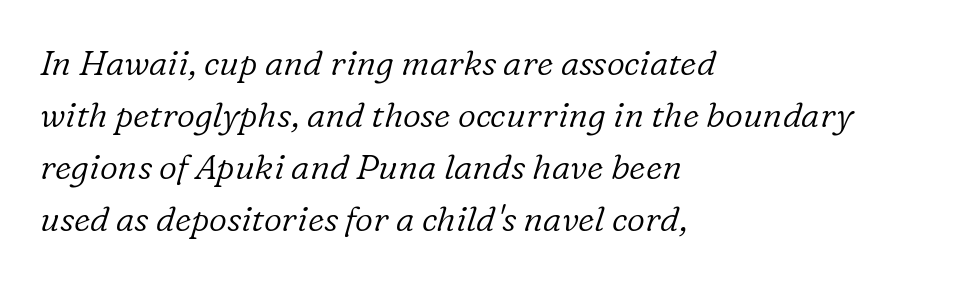
Q: Is the text bold? A: No.
Q: Is the text italic (slanted)? A: Yes, it leans right by about 16 degrees.
Q: Is the typeface a serif or a sans-serif typeface? A: Serif.
Q: Is the text underlined? A: No.
Q: How is the paragraph aligned? A: Left-aligned.
Q: Is the spacing between letters normal or unusually wide? A: Normal.
Q: Is the spacing between lines tight, normal or loose? A: Normal.
Q: Width (condensed, normal, or wide)? A: Normal.
Q: Stroke contrast? A: Low.
Q: x-height? A: Medium.
Q: Monospaced? A: No.
